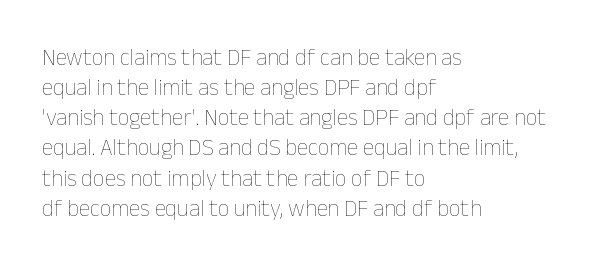
Teacher's note: observe the even left margin — that is flush-left alignment. Does extra space separate the letters? No, they use regular spacing. In terms of posture, this sample is upright. The glyphs are unaccompanied by any horizontal stroke below them. The lines sit at an ordinary, default distance from one another.
